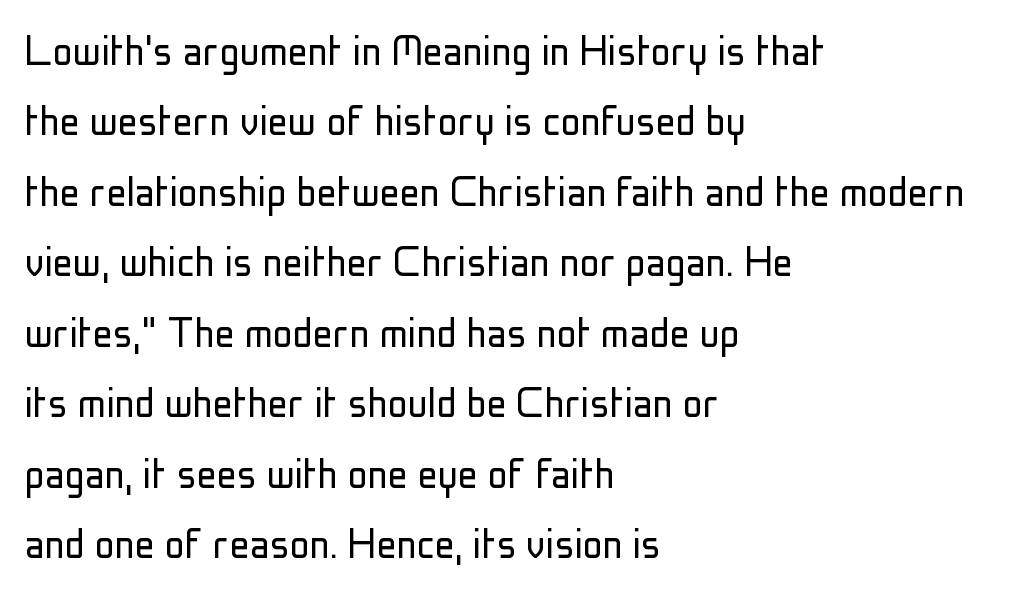
Q: Is the text bold? A: No.
Q: Is the text italic (slanted)? A: No, it is upright.
Q: Is the typeface a serif or a sans-serif typeface? A: Sans-serif.
Q: Is the text underlined? A: No.
Q: How is the paragraph aligned? A: Left-aligned.
Q: Is the spacing between letters normal or unusually wide? A: Normal.
Q: Is the spacing between lines tight, normal or loose? A: Normal.
Q: Width (condensed, normal, or wide)? A: Condensed.
Q: Stroke contrast? A: Low.
Q: x-height? A: Medium.
Q: Monospaced? A: No.
